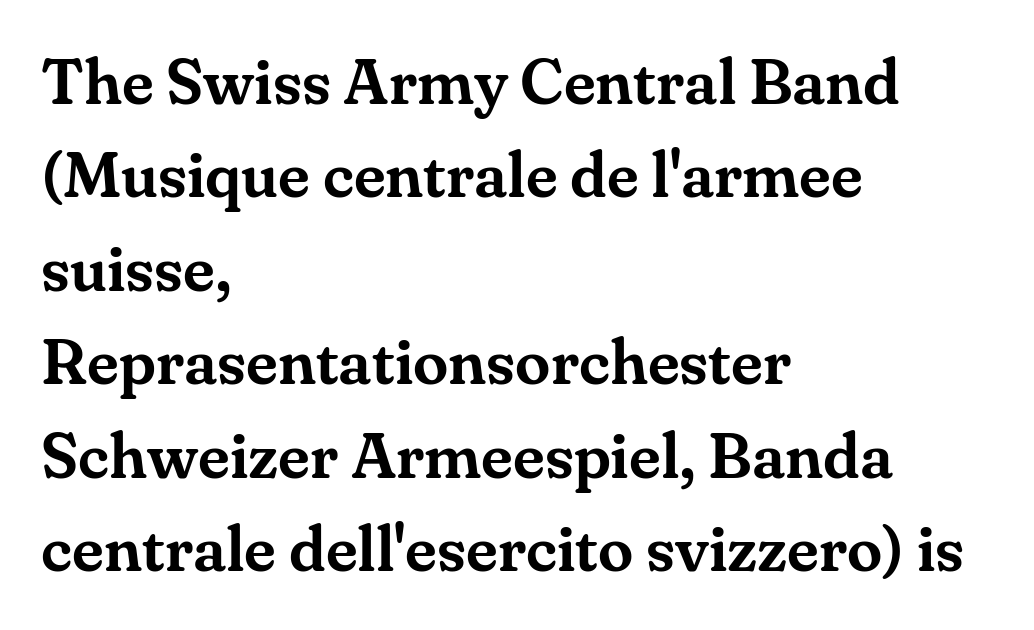
Q: Is the text italic (slanted)? A: No, it is upright.
Q: Is the typeface a serif or a sans-serif typeface? A: Serif.
Q: Is the text underlined? A: No.
Q: How is the paragraph aligned? A: Left-aligned.
Q: Is the spacing between letters normal or unusually wide? A: Normal.
Q: Is the spacing between lines tight, normal or loose? A: Normal.
Q: Width (condensed, normal, or wide)? A: Normal.
Q: Stroke contrast? A: Medium.
Q: x-height? A: Small.
Q: Monospaced? A: No.
